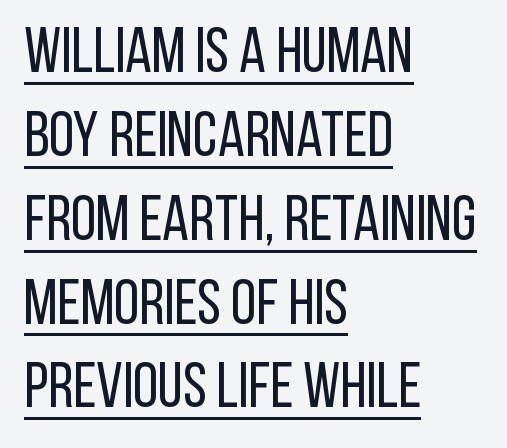
{"serif": "no", "italic": "no", "bold": "no", "weight": "regular", "width": "condensed", "stroke_contrast": "low", "x_height": "large", "monospaced": "no", "underline": "yes", "align": "left", "line_spacing": "normal", "line_spacing_ratio": 1.31, "letter_spacing": "normal", "letter_spacing_em": 0.0, "glyph_px": 64}
